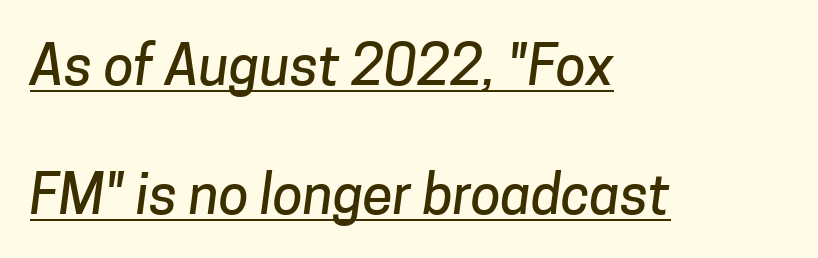
The image shows 55 px sans-serif type; set left-aligned, loose line spacing (2.34x), normal letter spacing, underlined; low stroke contrast and a medium x-height.
